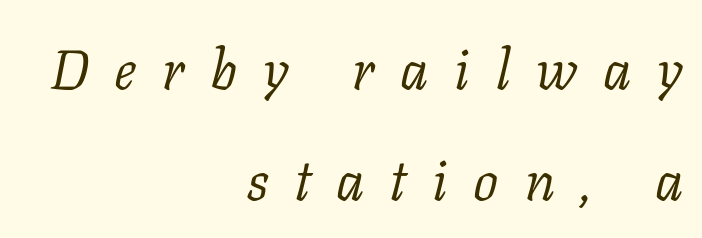
Q: Is the text bold? A: No.
Q: Is the text italic (slanted)? A: Yes, it leans right by about 11 degrees.
Q: Is the typeface a serif or a sans-serif typeface? A: Serif.
Q: Is the text underlined? A: No.
Q: How is the paragraph aligned? A: Right-aligned.
Q: Is the spacing between letters normal or unusually wide? A: Unusually wide.
Q: Is the spacing between lines tight, normal or loose? A: Loose.
Q: Width (condensed, normal, or wide)? A: Normal.
Q: Stroke contrast? A: Low.
Q: x-height? A: Medium.
Q: Monospaced? A: No.
